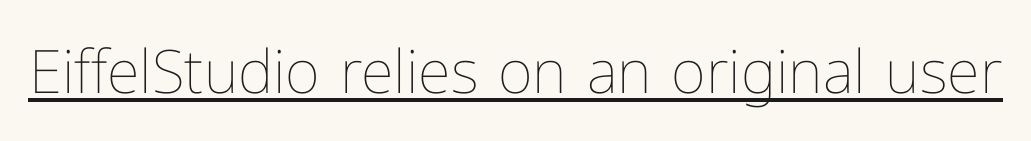
The image shows 60 px thin type, upright; set normal letter spacing, underlined; low stroke contrast and a medium x-height.
